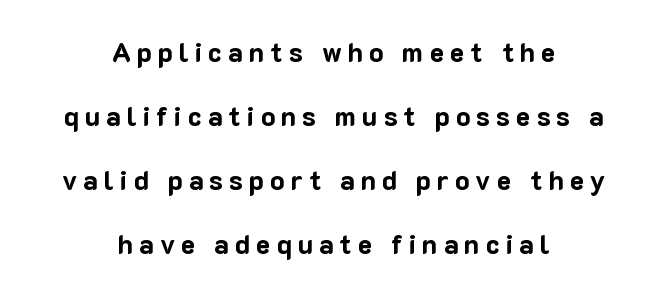
Someone cranked the tracking dial way up on this one. Type without underlining. Thick stems and heavy bowls — unmistakably bold. Is the block centered? Yes — each line is placed symmetrically about the middle.
